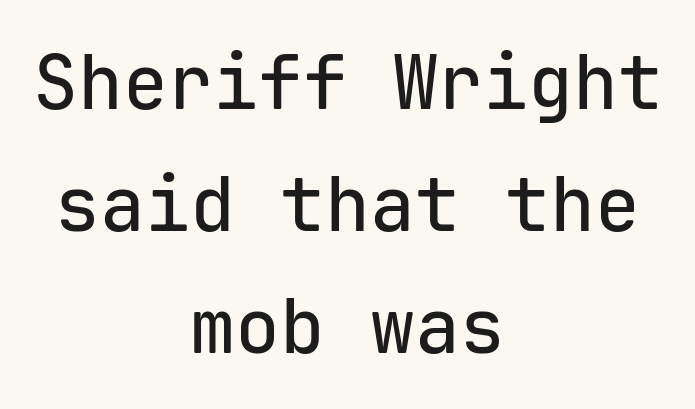
Letter spacing: default. The space beneath each line is pristine and unruled. Note: no serifs on the glyphs. The rendering positions every line midway between the sides. Horizontal bands of white between lines are of average thickness.
